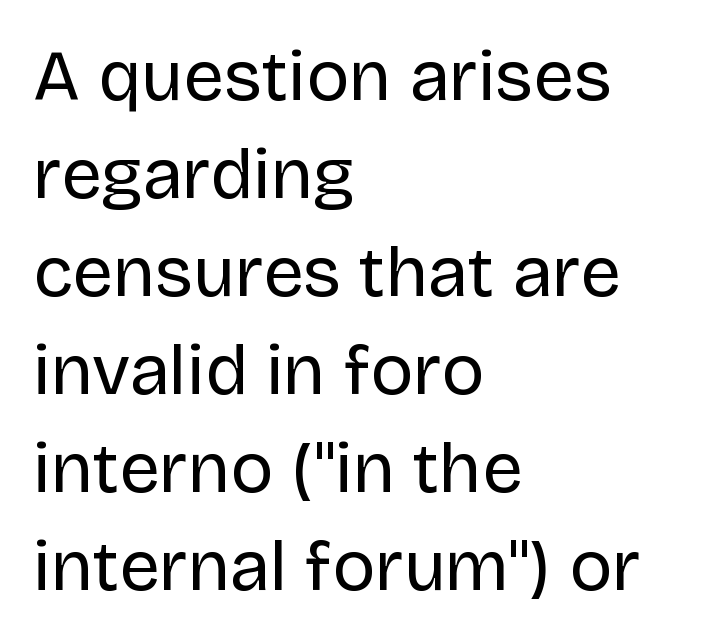
The image shows 72 px regular-weight sans-serif type, upright; set left-aligned, normal line spacing (1.36x), normal letter spacing, not underlined; low stroke contrast and a large x-height.
